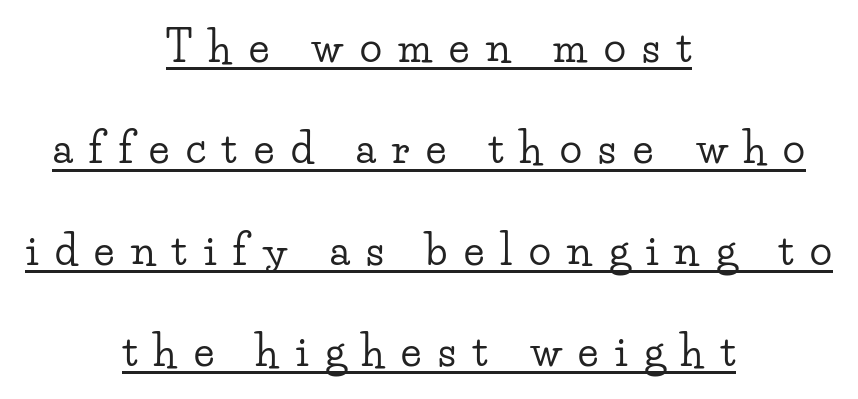
{"serif": "yes", "italic": "no", "width": "wide", "stroke_contrast": "low", "x_height": "small", "monospaced": "no", "underline": "yes", "align": "center", "line_spacing": "loose", "line_spacing_ratio": 2.47, "letter_spacing": "wide", "letter_spacing_em": 0.41, "glyph_px": 41}
